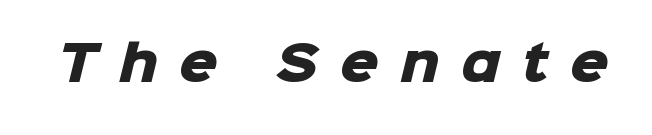
Q: Is the text bold? A: Yes.
Q: Is the typeface a serif or a sans-serif typeface? A: Sans-serif.
Q: Is the text underlined? A: No.
Q: Is the spacing between letters normal or unusually wide? A: Unusually wide.
Q: Width (condensed, normal, or wide)? A: Normal.
Q: Stroke contrast? A: Low.
Q: x-height? A: Medium.
Q: Monospaced? A: No.
